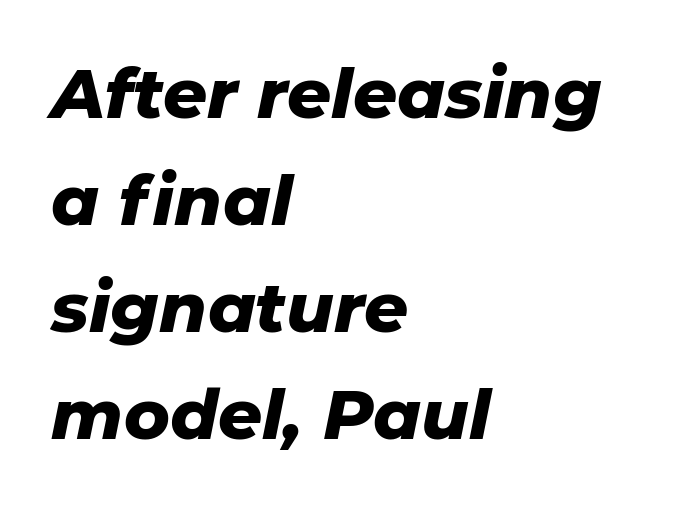
{"italic": "yes", "lean": "right", "slant_degrees": 11, "bold": "yes", "weight": "heavy", "width": "normal", "stroke_contrast": "low", "x_height": "medium", "monospaced": "no", "underline": "no", "align": "left", "line_spacing": "normal", "line_spacing_ratio": 1.55, "letter_spacing": "normal", "letter_spacing_em": 0.0, "glyph_px": 69}
